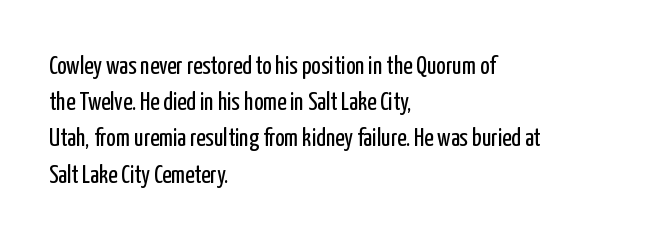
Q: Is the text bold? A: No.
Q: Is the text italic (slanted)? A: No, it is upright.
Q: Is the text underlined? A: No.
Q: How is the paragraph aligned? A: Left-aligned.
Q: Is the spacing between letters normal or unusually wide? A: Normal.
Q: Is the spacing between lines tight, normal or loose? A: Normal.
